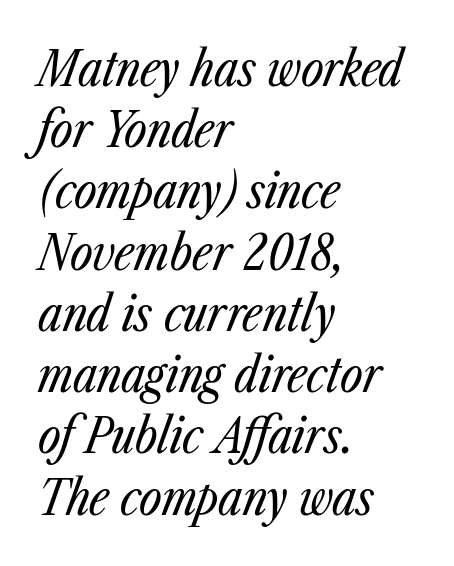
Q: Is the text bold? A: No.
Q: Is the text italic (slanted)? A: Yes, it leans right by about 23 degrees.
Q: Is the text underlined? A: No.
Q: How is the paragraph aligned? A: Left-aligned.
Q: Is the spacing between letters normal or unusually wide? A: Normal.
Q: Is the spacing between lines tight, normal or loose? A: Normal.
Q: Width (condensed, normal, or wide)? A: Condensed.
Q: Stroke contrast? A: Low.
Q: x-height? A: Medium.
Q: Monospaced? A: No.
